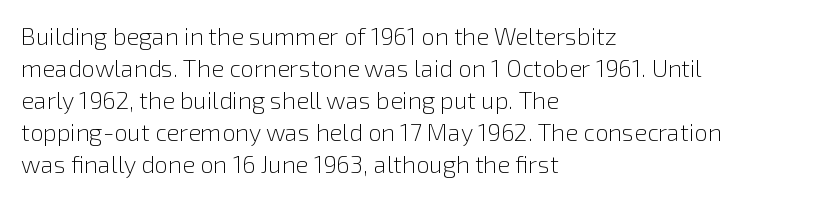
A bare baseline throughout the passage. Does the lettering tilt? It doesn't — this is upright. Leftover space on each line is placed entirely after the last word. Regarding leading, the lines here are spaced in the standard way. Inter-character spacing is left at the font's built-in metrics. Compared with a typical body face, this is equally light or lighter still.
